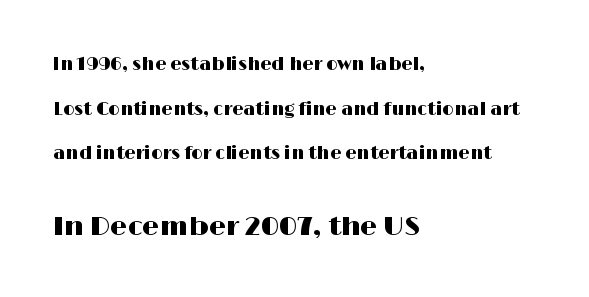
{"italic": "no", "underline": "no", "align": "left", "line_spacing": "loose", "line_spacing_ratio": 2.48, "letter_spacing": "normal", "letter_spacing_em": 0.0, "larger_block": "second", "size_ratio": 1.5, "glyph_px": 27}
